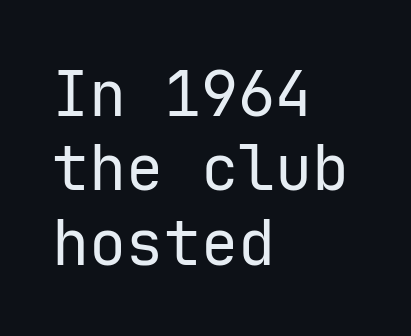
Q: Is the text bold? A: No.
Q: Is the text italic (slanted)? A: No, it is upright.
Q: Is the typeface a serif or a sans-serif typeface? A: Sans-serif.
Q: Is the text underlined? A: No.
Q: How is the paragraph aligned? A: Left-aligned.
Q: Is the spacing between letters normal or unusually wide? A: Normal.
Q: Width (condensed, normal, or wide)? A: Normal.
Q: Stroke contrast? A: Low.
Q: x-height? A: Medium.
Q: Monospaced? A: Yes.
